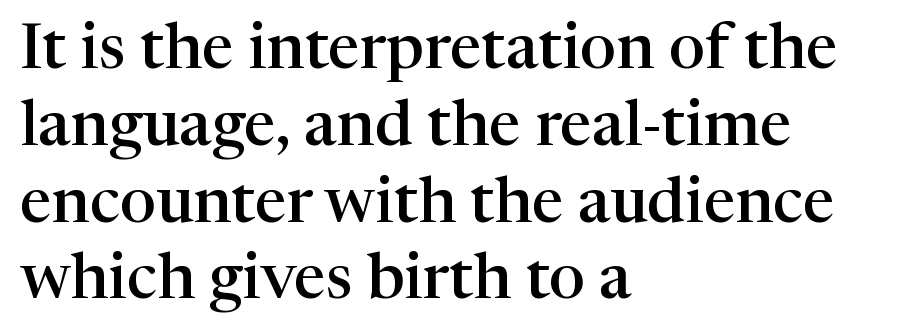
A roman cut, with each character standing at attention. Bare-footed words on every line. Does the type have serifs? Yes, each stem ends in a small foot. A typesetter would call this proportional, since set widths differ per character. The horizontal fit of the characters is conventional and even. Short and long lines alike share a common starting point at left.
